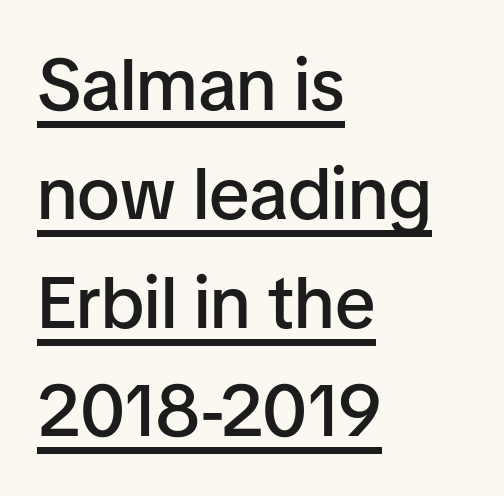
The type sits square on the baseline with zero lean. This is sans-serif lettering, the kind often seen on screens and signage. Notice how the passage keeps a crisp vertical edge on the left only. Here the designer chose a conventional face with non-uniform glyph widths.
